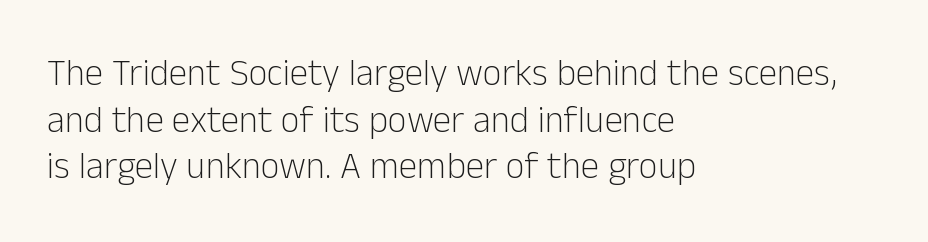
The image shows 37 px light sans-serif type, upright; set left-aligned, normal line spacing (1.26x), normal letter spacing, not underlined; low stroke contrast and a medium x-height.
